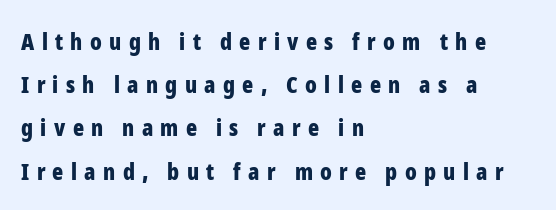
{"italic": "no", "bold": "yes", "underline": "no", "align": "left", "line_spacing_ratio": 1.88, "letter_spacing": "wide", "letter_spacing_em": 0.32, "glyph_px": 23}
